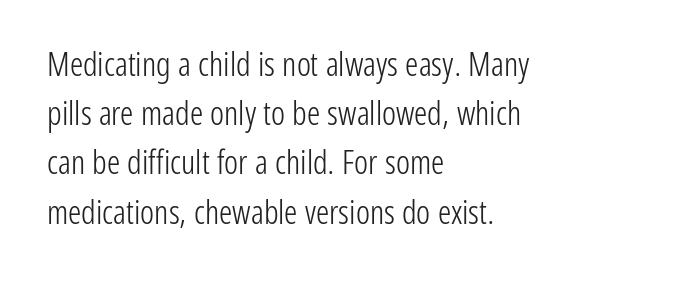
{"serif": "no", "italic": "no", "bold": "no", "weight": "light", "width": "condensed", "stroke_contrast": "low", "x_height": "medium", "monospaced": "no", "underline": "no", "align": "left", "line_spacing": "normal", "line_spacing_ratio": 1.49, "letter_spacing": "normal", "letter_spacing_em": 0.0, "glyph_px": 33}
